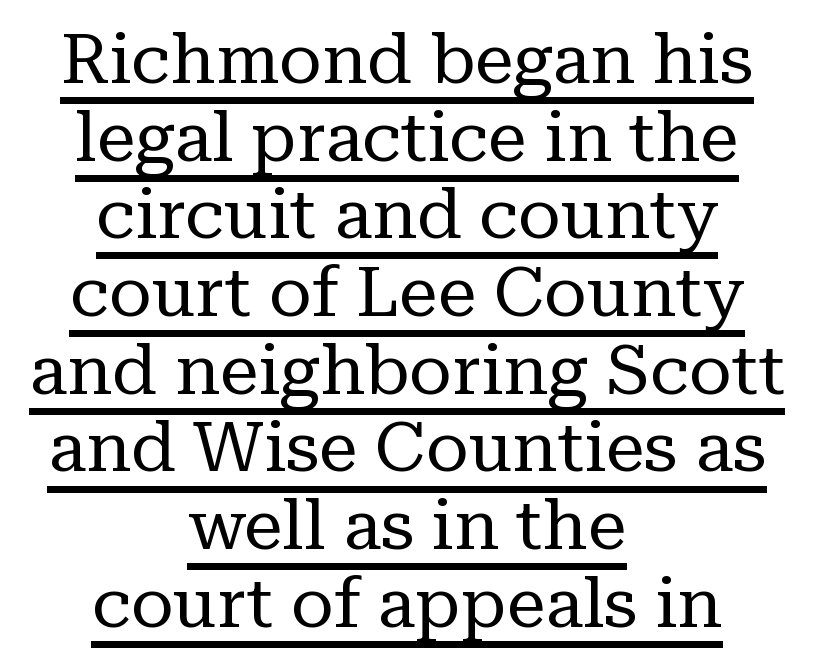
Q: Is the text bold? A: No.
Q: Is the text italic (slanted)? A: No, it is upright.
Q: Is the typeface a serif or a sans-serif typeface? A: Serif.
Q: Is the text underlined? A: Yes.
Q: How is the paragraph aligned? A: Centered.
Q: Is the spacing between letters normal or unusually wide? A: Normal.
Q: Is the spacing between lines tight, normal or loose? A: Tight.
Q: Width (condensed, normal, or wide)? A: Normal.
Q: Stroke contrast? A: Low.
Q: x-height? A: Medium.
Q: Monospaced? A: No.
